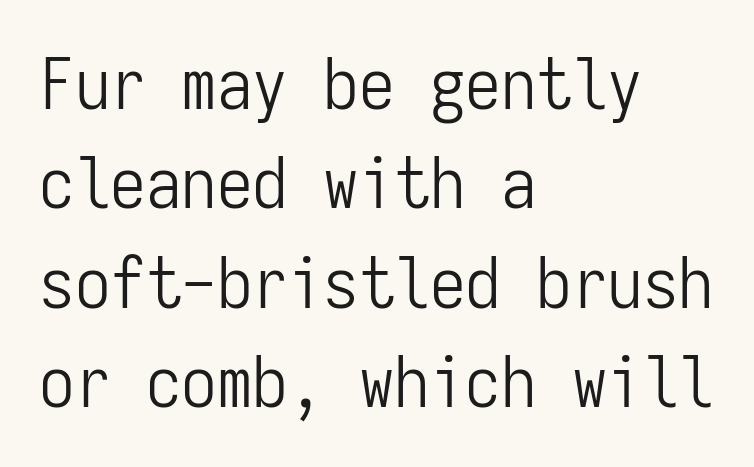
The image shows 71 px light, condensed sans-serif type, upright, monospaced; set left-aligned, normal line spacing (1.4x), normal letter spacing, not underlined; low stroke contrast and a medium x-height.
